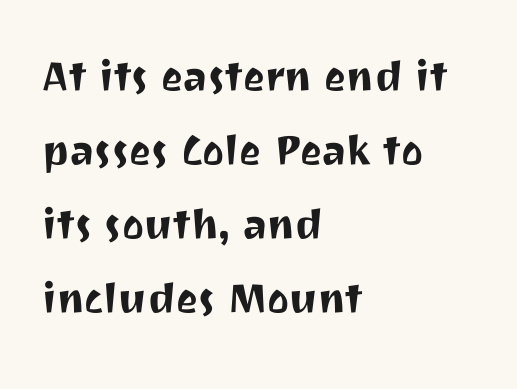
Q: Is the text italic (slanted)? A: No, it is upright.
Q: Is the typeface a serif or a sans-serif typeface? A: Sans-serif.
Q: Is the text underlined? A: No.
Q: How is the paragraph aligned? A: Left-aligned.
Q: Is the spacing between letters normal or unusually wide? A: Normal.
Q: Is the spacing between lines tight, normal or loose? A: Normal.
Q: Width (condensed, normal, or wide)? A: Normal.
Q: Stroke contrast? A: Medium.
Q: x-height? A: Medium.
Q: Monospaced? A: No.
